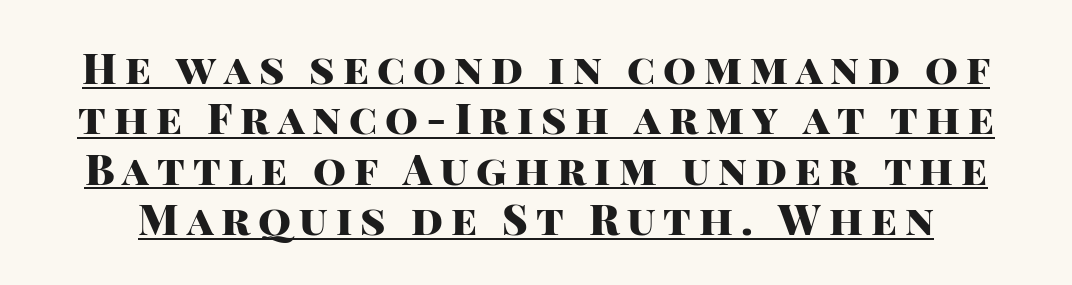
The image shows 42 px heavy sans-serif type, upright; set line spacing 1.2x, underlined; high stroke contrast and a large x-height.
